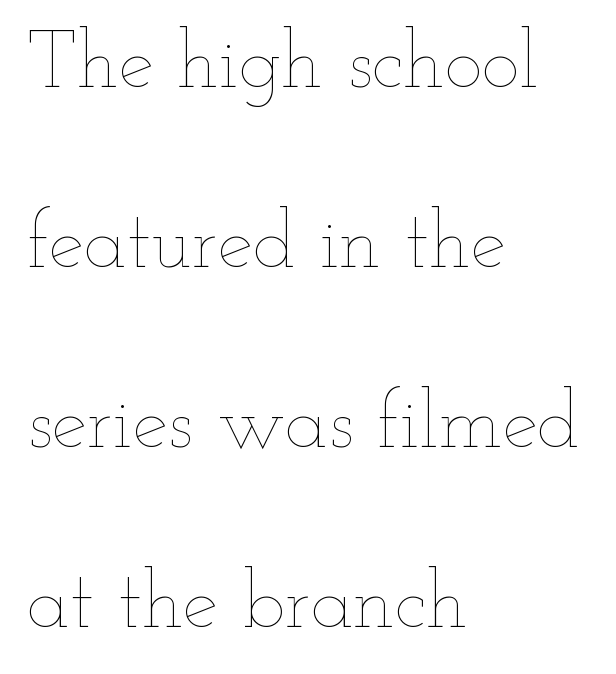
{"italic": "no", "bold": "no", "weight": "thin", "width": "wide", "stroke_contrast": "low", "x_height": "small", "monospaced": "no", "underline": "no", "align": "left", "line_spacing": "loose", "line_spacing_ratio": 2.25, "letter_spacing": "normal", "letter_spacing_em": 0.0, "glyph_px": 80}
